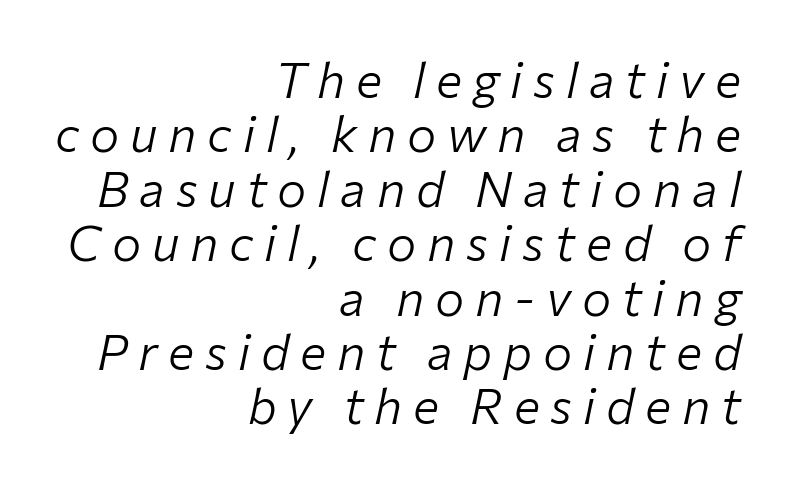
Spacing verdict: proportional, widths tailored to each character. The vertical gap from one line to the next is small. The line texture is sparse and dotted thanks to wide tracking. A clean baseline with only descenders dipping below it. Tall strokes in this sample are angled rather than plumb. Caption: face not bold, strokes unweighted.
